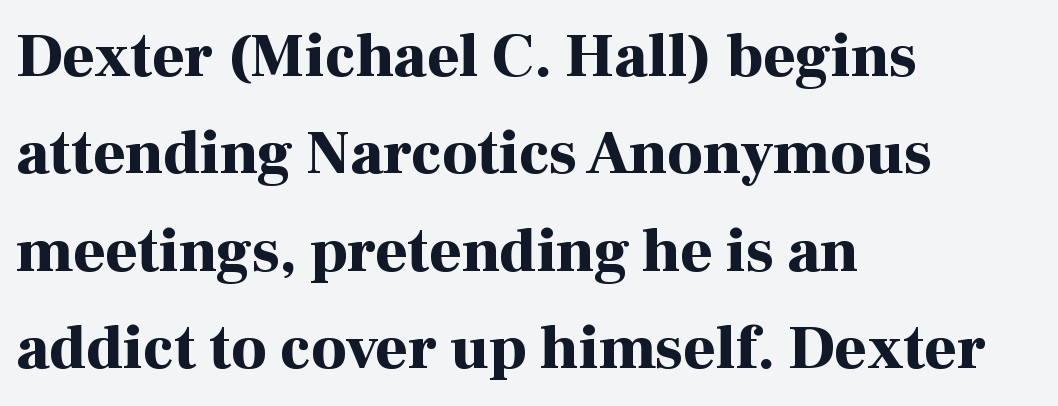
{"serif": "yes", "italic": "no", "bold": "yes", "weight": "bold", "width": "normal", "stroke_contrast": "high", "x_height": "medium", "monospaced": "no", "underline": "no", "align": "left", "line_spacing": "normal", "line_spacing_ratio": 1.57, "letter_spacing": "normal", "letter_spacing_em": 0.0, "glyph_px": 62}
